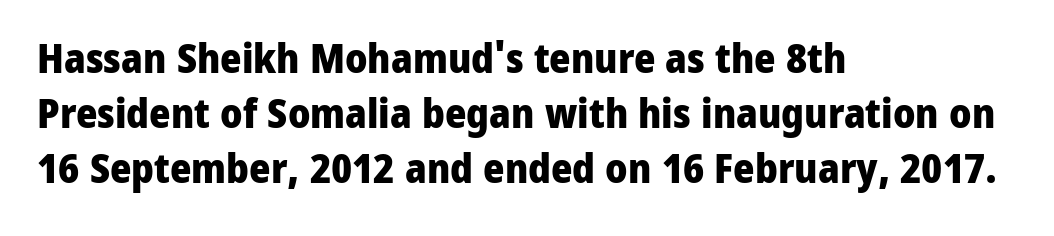
The lines sit at an ordinary, default distance from one another. The passage shown is typed in a proportional face where columns would drift. This sample uses a sans-serif face. Every letter is thick-stroked: bold, no question.
